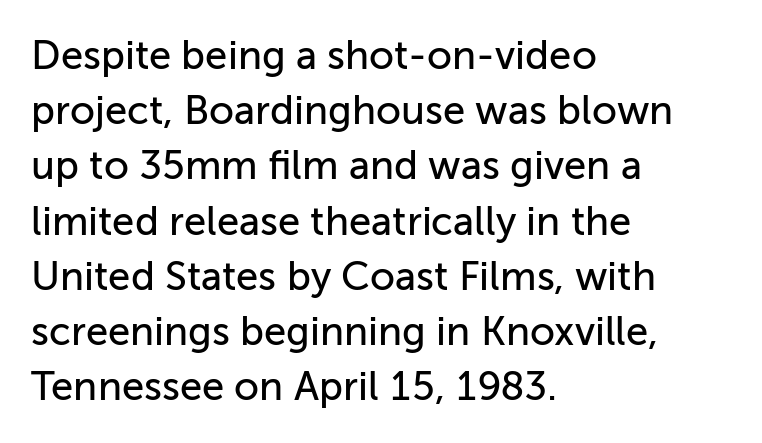
The image shows 40 px sans-serif type, upright; set left-aligned, normal line spacing (1.38x), normal letter spacing, not underlined; low stroke contrast and a medium x-height.
